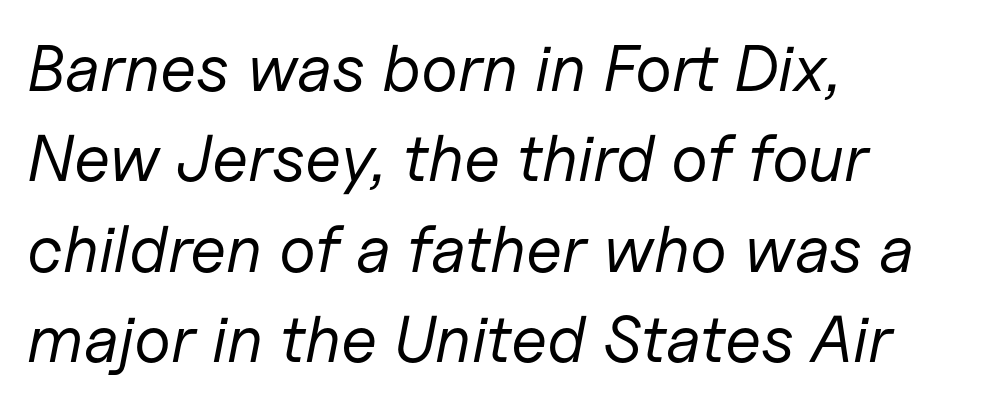
Q: Is the text bold? A: No.
Q: Is the text italic (slanted)? A: Yes, it leans right by about 11 degrees.
Q: Is the text underlined? A: No.
Q: How is the paragraph aligned? A: Left-aligned.
Q: Is the spacing between letters normal or unusually wide? A: Normal.
Q: Is the spacing between lines tight, normal or loose? A: Normal.
Q: Width (condensed, normal, or wide)? A: Normal.
Q: Stroke contrast? A: Low.
Q: x-height? A: Medium.
Q: Monospaced? A: No.
